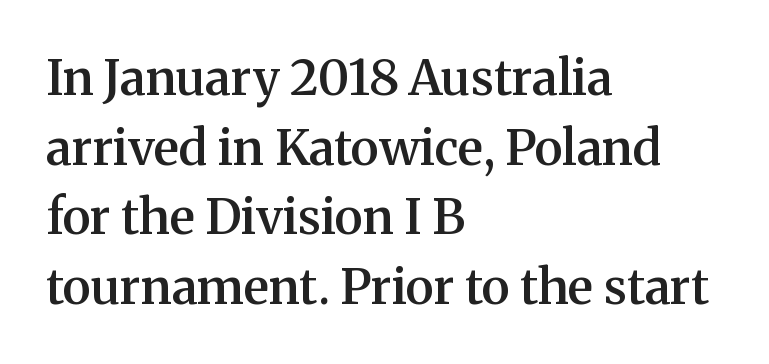
It's the straight-up-and-down kind of type. Descenders hang freely into open space. One glance says typical: line gaps are just what's usual. The designer went with a serif here, giving each stem small feet.
